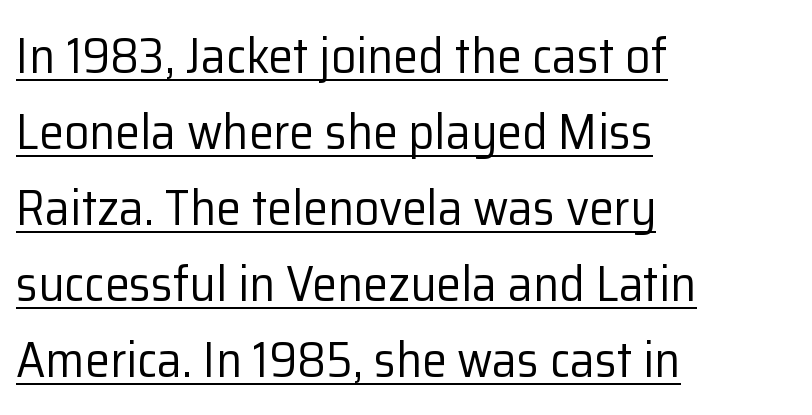
Q: Is the text bold? A: No.
Q: Is the text italic (slanted)? A: No, it is upright.
Q: Is the typeface a serif or a sans-serif typeface? A: Sans-serif.
Q: Is the text underlined? A: Yes.
Q: How is the paragraph aligned? A: Left-aligned.
Q: Is the spacing between letters normal or unusually wide? A: Normal.
Q: Is the spacing between lines tight, normal or loose? A: Normal.
Q: Width (condensed, normal, or wide)? A: Normal.
Q: Stroke contrast? A: Low.
Q: x-height? A: Medium.
Q: Monospaced? A: No.
